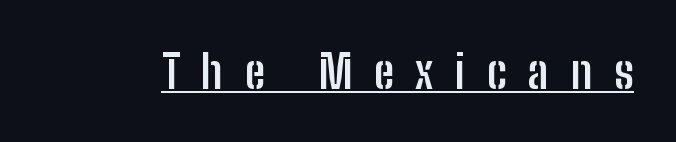
Q: Is the text bold? A: Yes.
Q: Is the text italic (slanted)? A: No, it is upright.
Q: Is the typeface a serif or a sans-serif typeface? A: Sans-serif.
Q: Is the text underlined? A: Yes.
Q: Is the spacing between letters normal or unusually wide? A: Unusually wide.
Q: Width (condensed, normal, or wide)? A: Condensed.
Q: Stroke contrast? A: Low.
Q: x-height? A: Medium.
Q: Monospaced? A: No.
